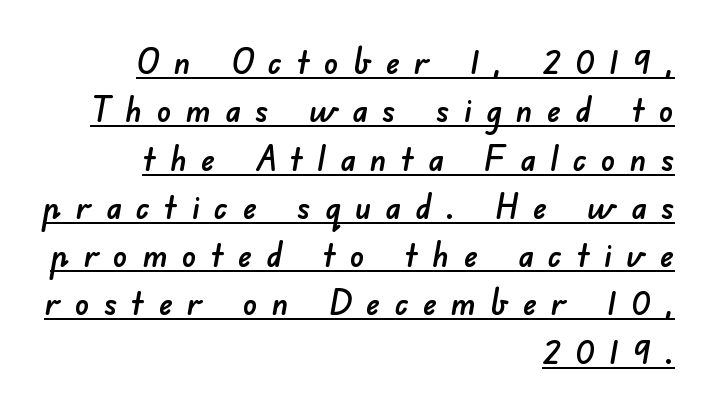
The image shows 35 px sans-serif type; set right-aligned, normal line spacing (1.38x), unusually wide letter spacing (+0.41 em), underlined; low stroke contrast and a small x-height.
